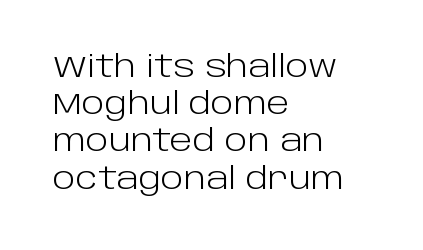
The image shows 30 px light sans-serif type, upright; set left-aligned, line spacing 1.24x, normal letter spacing, not underlined; low stroke contrast and a large x-height.
